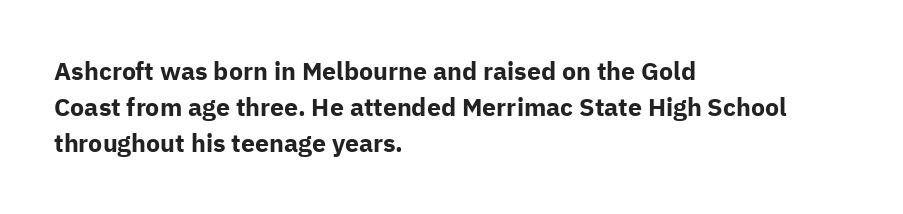
Q: Is the text bold? A: Yes.
Q: Is the text italic (slanted)? A: No, it is upright.
Q: Is the text underlined? A: No.
Q: How is the paragraph aligned? A: Left-aligned.
Q: Is the spacing between letters normal or unusually wide? A: Normal.
Q: Is the spacing between lines tight, normal or loose? A: Normal.
